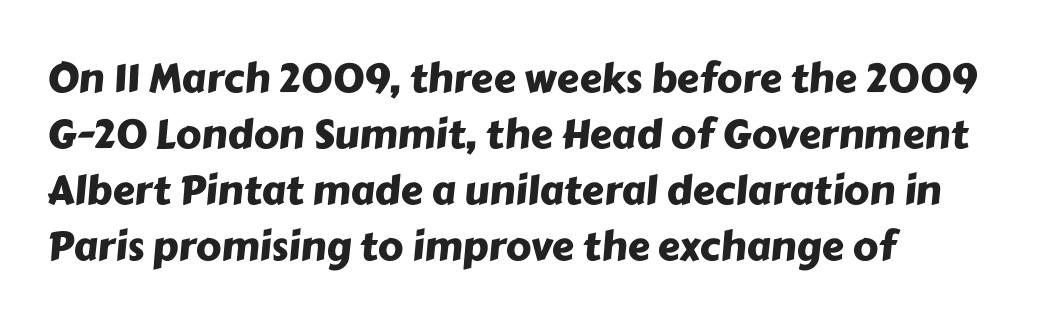
This sample uses plain, unmodified letter spacing. Vertical spacing — default. Alignment: flush left. Descenders hang freely into open space.
